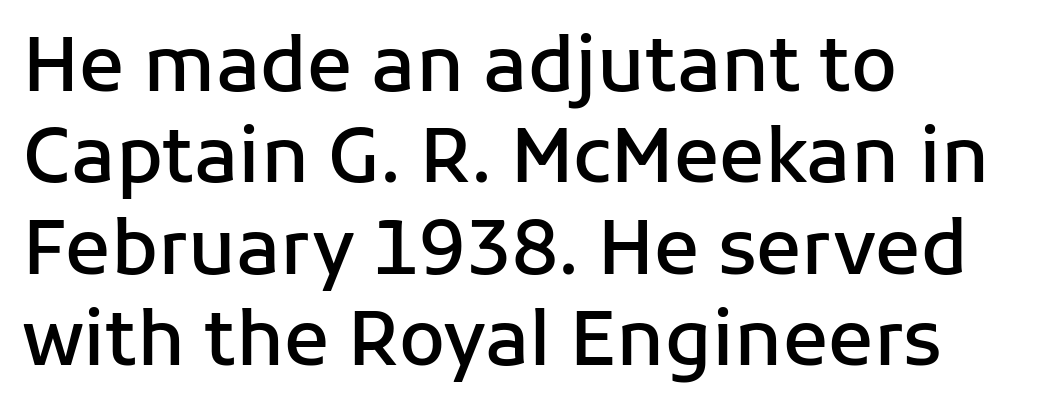
{"serif": "no", "italic": "no", "bold": "semi", "weight": "semibold", "width": "normal", "stroke_contrast": "low", "x_height": "medium", "monospaced": "no", "underline": "no", "align": "left", "line_spacing_ratio": 1.22, "letter_spacing": "normal", "letter_spacing_em": 0.0, "glyph_px": 75}
